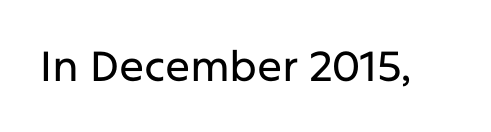
{"serif": "no", "italic": "no", "width": "normal", "stroke_contrast": "low", "x_height": "medium", "monospaced": "no", "underline": "no", "letter_spacing": "normal", "letter_spacing_em": 0.0, "glyph_px": 42}
